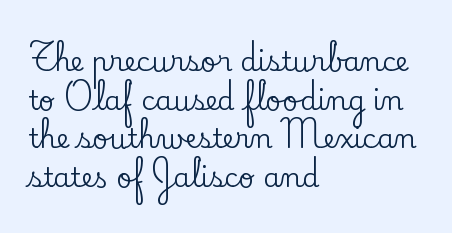
The image shows 27 px text type, upright; set left-aligned, normal line spacing (1.43x), normal letter spacing, not underlined.
